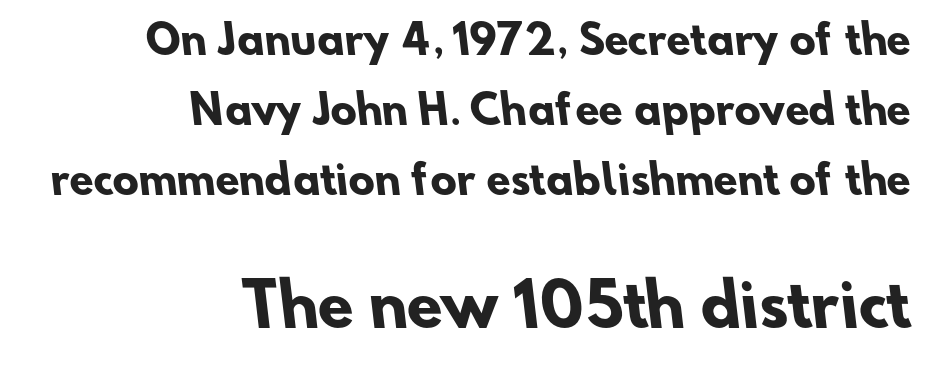
{"serif": "no", "bold": "yes", "weight": "heavy", "width": "normal", "stroke_contrast": "low", "x_height": "small", "monospaced": "no", "underline": "no", "align": "right", "line_spacing_ratio": 1.79, "letter_spacing": "normal", "letter_spacing_em": 0.0, "larger_block": "second", "size_ratio": 1.49, "glyph_px": 58}
